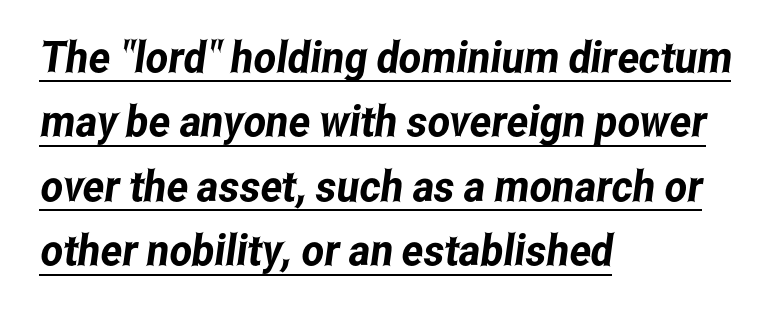
Students, observe the line beneath the letters — that is underlining. Regarding leading, the lines here are spaced in the standard way. Do the characters align in a grid? No, the font is proportional. The rendering anchors every line to the left-hand side. The gaps between neighbouring characters are ordinary and unremarkable. Letterform terminals end flat and unadorned throughout the passage.
